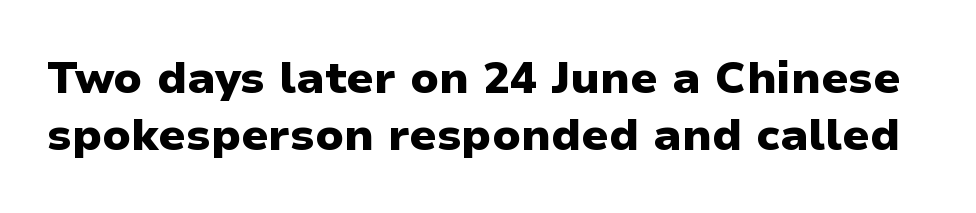
Q: Is the text bold? A: Yes.
Q: Is the text italic (slanted)? A: No, it is upright.
Q: Is the typeface a serif or a sans-serif typeface? A: Sans-serif.
Q: Is the text underlined? A: No.
Q: Is the spacing between letters normal or unusually wide? A: Normal.
Q: Is the spacing between lines tight, normal or loose? A: Normal.
Q: Width (condensed, normal, or wide)? A: Normal.
Q: Stroke contrast? A: Low.
Q: x-height? A: Medium.
Q: Monospaced? A: No.
